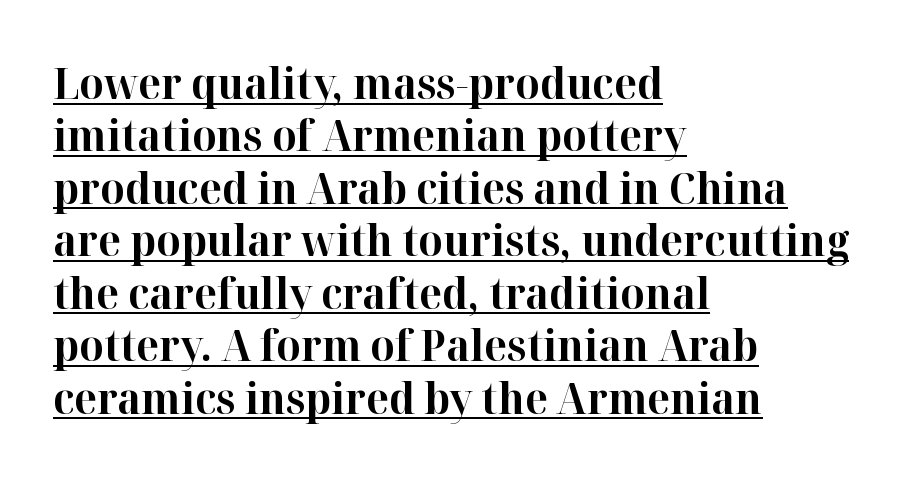
{"serif": "yes", "italic": "no", "bold": "yes", "weight": "bold", "width": "normal", "stroke_contrast": "high", "x_height": "medium", "monospaced": "no", "underline": "yes", "align": "left", "line_spacing_ratio": 1.22, "letter_spacing": "normal", "letter_spacing_em": 0.0, "glyph_px": 43}
